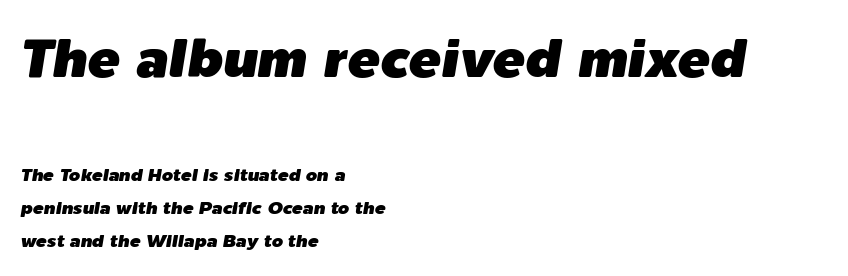
Tall strokes in this sample are angled rather than plumb. Size contrast runs from large at the top to small at the bottom. Which margin do the lines hug? The left one — the right edge is uneven. Anything drawn beneath the words? Only blank space. Observe the ordinary spacing: letters are neighbours, not strangers. Character widths vary here, with narrow letters taking less room than wide ones.
